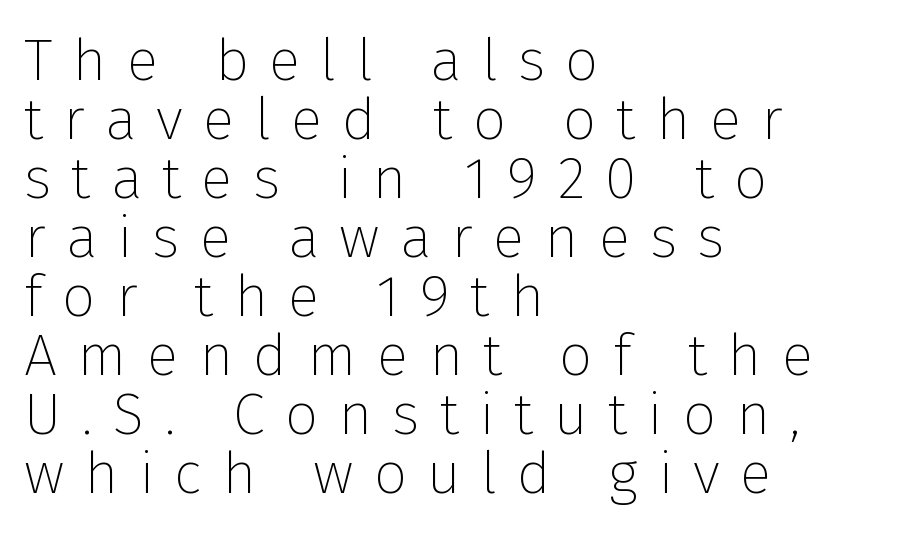
{"serif": "no", "italic": "no", "bold": "no", "weight": "thin", "width": "normal", "stroke_contrast": "low", "x_height": "medium", "monospaced": "no", "underline": "no", "align": "left", "line_spacing": "tight", "line_spacing_ratio": 1.0, "letter_spacing": "wide", "letter_spacing_em": 0.34, "glyph_px": 59}
